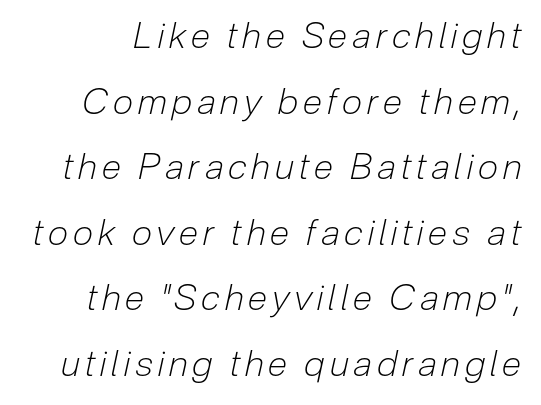
Q: Is the text bold? A: No.
Q: Is the text italic (slanted)? A: Yes, it leans right by about 12 degrees.
Q: Is the text underlined? A: No.
Q: Width (condensed, normal, or wide)? A: Condensed.
Q: Stroke contrast? A: Low.
Q: x-height? A: Medium.
Q: Monospaced? A: No.
